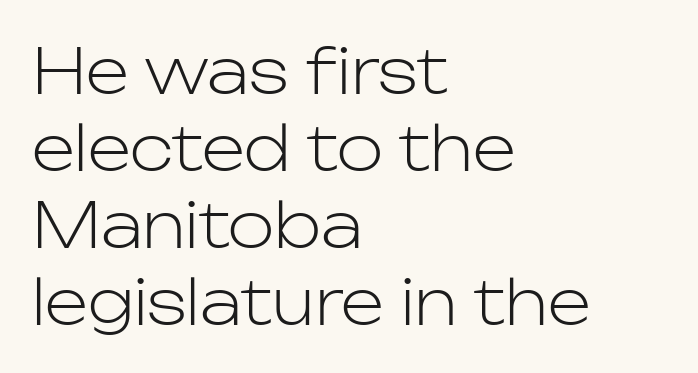
The image shows 62 px light sans-serif type, upright; set left-aligned, line spacing 1.24x, normal letter spacing, not underlined; low stroke contrast and a medium x-height.
